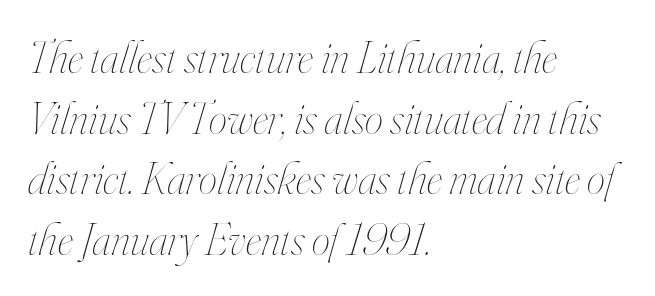
Each letter keeps its own natural width here, so spacing adapts to shape. This sample uses plain, unmodified letter spacing. This sample keeps an unexceptional amount of space between lines. Slant detected: the letters are inclined.
